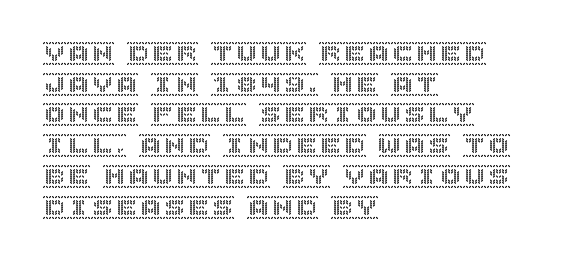
{"italic": "no", "underline": "no", "align": "left", "line_spacing": "normal", "line_spacing_ratio": 1.28, "letter_spacing": "normal", "letter_spacing_em": 0.0, "glyph_px": 24}
